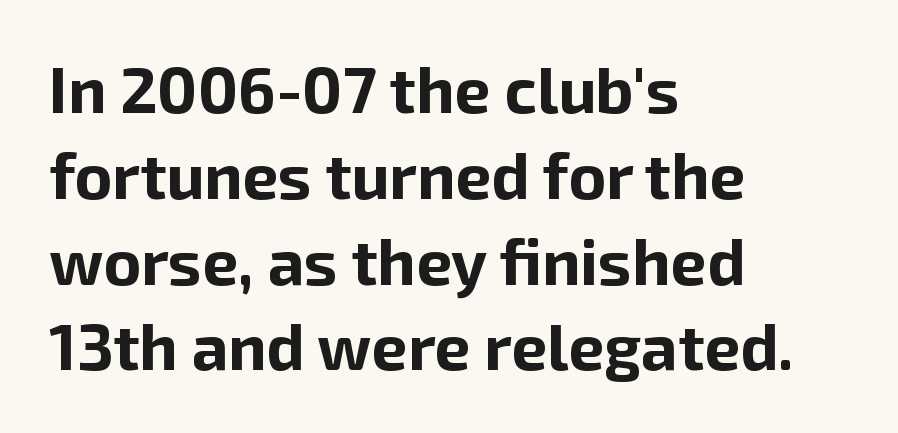
{"serif": "no", "italic": "no", "bold": "yes", "weight": "bold", "width": "normal", "stroke_contrast": "low", "x_height": "medium", "monospaced": "no", "underline": "no", "align": "left", "line_spacing": "normal", "line_spacing_ratio": 1.34, "letter_spacing": "normal", "letter_spacing_em": 0.0, "glyph_px": 64}
